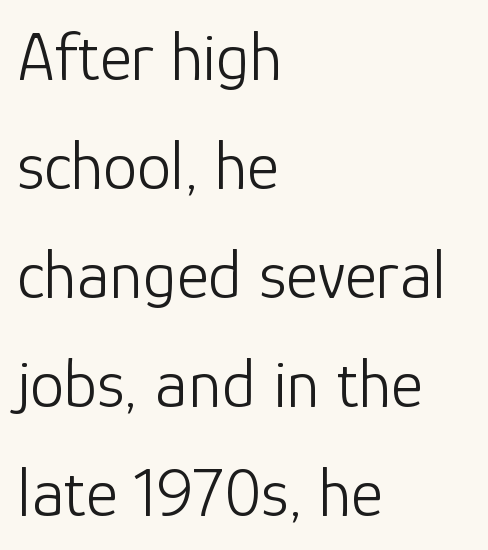
{"serif": "no", "italic": "no", "bold": "no", "weight": "light", "width": "normal", "stroke_contrast": "low", "x_height": "medium", "monospaced": "no", "underline": "no", "align": "left", "line_spacing": "normal", "line_spacing_ratio": 1.58, "letter_spacing": "normal", "letter_spacing_em": 0.0, "glyph_px": 69}
